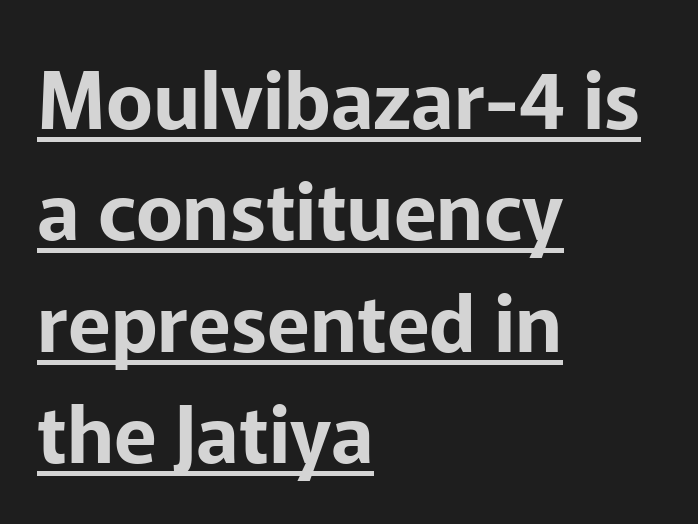
{"serif": "no", "italic": "no", "width": "normal", "stroke_contrast": "low", "x_height": "medium", "monospaced": "no", "underline": "yes", "align": "left", "line_spacing": "normal", "line_spacing_ratio": 1.41, "letter_spacing": "normal", "letter_spacing_em": 0.0, "glyph_px": 79}
